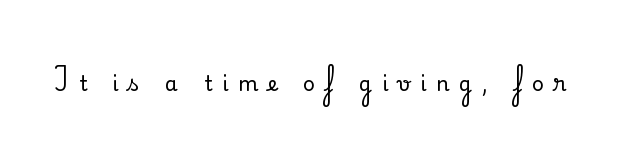
Q: Is the text italic (slanted)? A: No, it is upright.
Q: Is the text underlined? A: No.
Q: Is the spacing between letters normal or unusually wide? A: Unusually wide.
